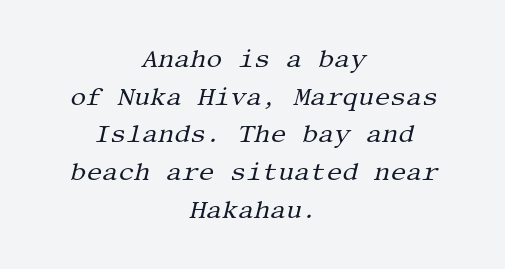
{"italic": "yes", "lean": "right", "slant_degrees": 13, "bold": "no", "underline": "no", "align": "center", "line_spacing": "normal", "line_spacing_ratio": 1.51, "letter_spacing": "normal", "letter_spacing_em": 0.0, "glyph_px": 25}
